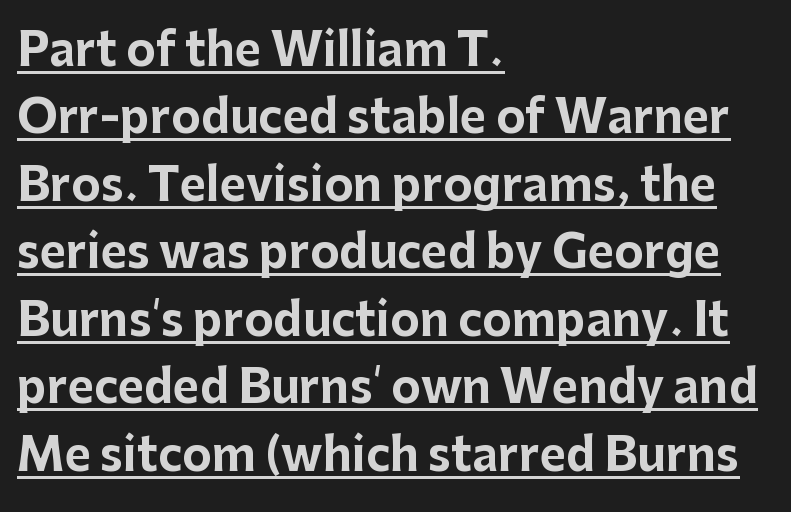
Q: Is the text bold? A: Yes.
Q: Is the text italic (slanted)? A: No, it is upright.
Q: Is the typeface a serif or a sans-serif typeface? A: Sans-serif.
Q: Is the text underlined? A: Yes.
Q: How is the paragraph aligned? A: Left-aligned.
Q: Is the spacing between letters normal or unusually wide? A: Normal.
Q: Is the spacing between lines tight, normal or loose? A: Normal.
Q: Width (condensed, normal, or wide)? A: Normal.
Q: Stroke contrast? A: Low.
Q: x-height? A: Medium.
Q: Monospaced? A: No.
